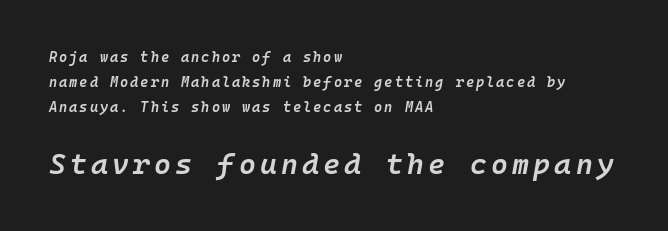
Q: Is the text bold? A: Semi-bold.
Q: Is the text italic (slanted)? A: Yes, it leans right by about 10 degrees.
Q: Is the text underlined? A: No.
Q: How is the paragraph aligned? A: Left-aligned.
Q: Which block of text is set in a larger size, the first (top) or the second (bottom)? A: The second (bottom) one.
Q: Width (condensed, normal, or wide)? A: Normal.
Q: Stroke contrast? A: Low.
Q: x-height? A: Medium.
Q: Monospaced? A: Yes.
